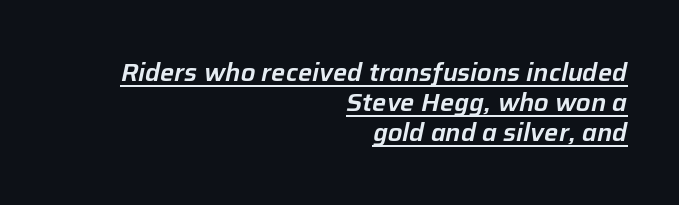
The image shows 25 px text type, italic (leaning right); set right-aligned, line spacing 1.21x, normal letter spacing, underlined.
